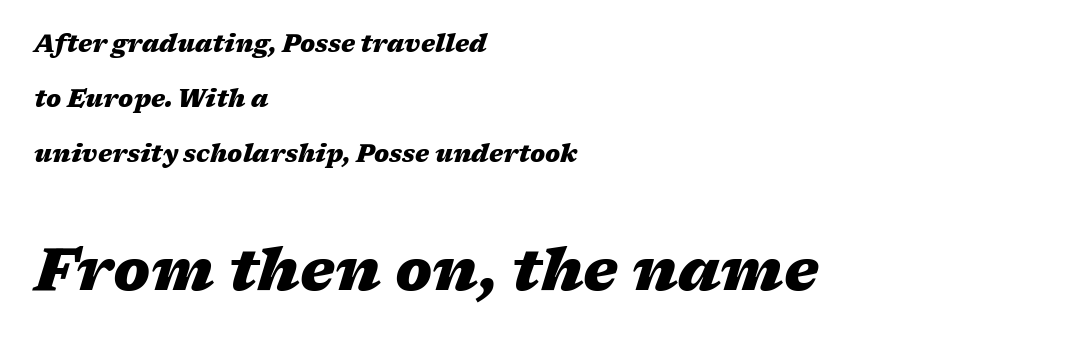
Is the block centered? No — it sits flush against the left margin. The letters advance in unequal steps, a hallmark of proportional type. It's the slanting kind of type. The characters look thick and weighty, a clear bold. Letters rest on an invisible, unmarked baseline.
